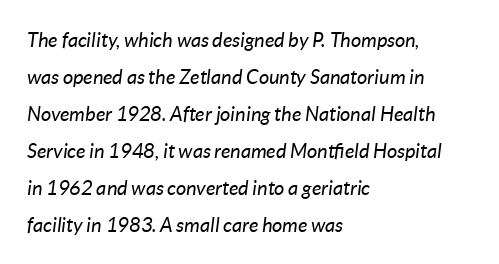
Q: Is the text bold? A: No.
Q: Is the text italic (slanted)? A: Yes, it leans right by about 7 degrees.
Q: Is the text underlined? A: No.
Q: How is the paragraph aligned? A: Left-aligned.
Q: Is the spacing between letters normal or unusually wide? A: Normal.
